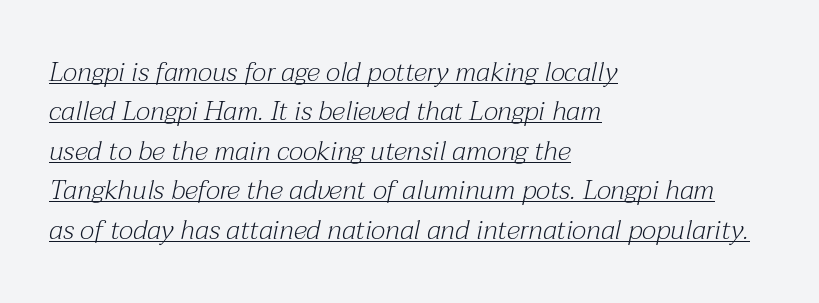
{"italic": "yes", "lean": "right", "slant_degrees": 12, "bold": "no", "underline": "yes", "align": "left", "line_spacing": "normal", "line_spacing_ratio": 1.46, "letter_spacing": "normal", "letter_spacing_em": 0.0, "glyph_px": 27}
